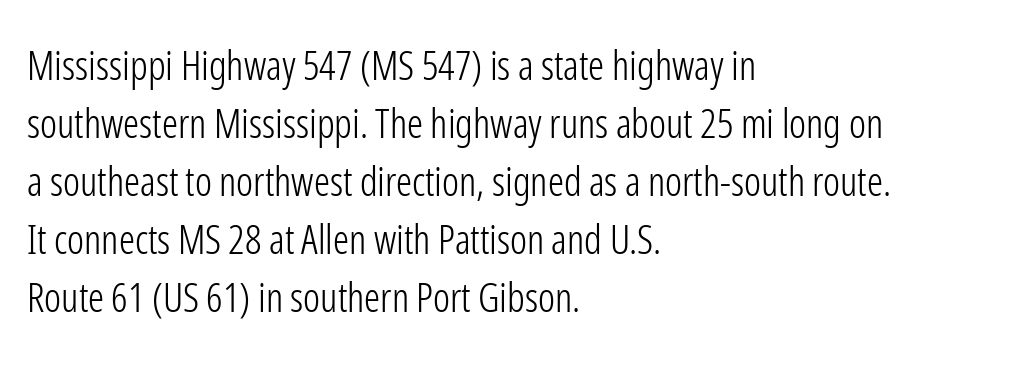
The image shows 40 px light, condensed sans-serif type, upright; set left-aligned, normal line spacing (1.45x), normal letter spacing, not underlined; low stroke contrast and a medium x-height.
